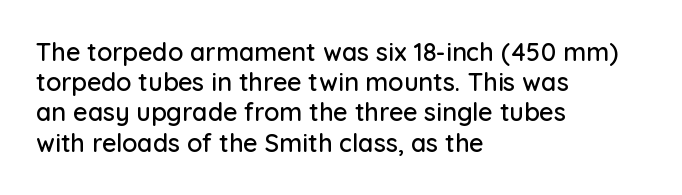
Q: Is the text italic (slanted)? A: No, it is upright.
Q: Is the text underlined? A: No.
Q: How is the paragraph aligned? A: Left-aligned.
Q: Is the spacing between letters normal or unusually wide? A: Normal.
